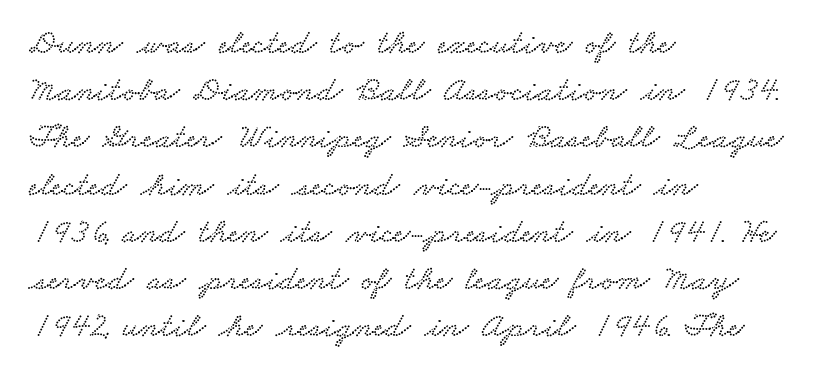
The image shows 35 px wide serif type; set left-aligned, normal line spacing (1.35x), normal letter spacing, not underlined; low stroke contrast and a small x-height.
